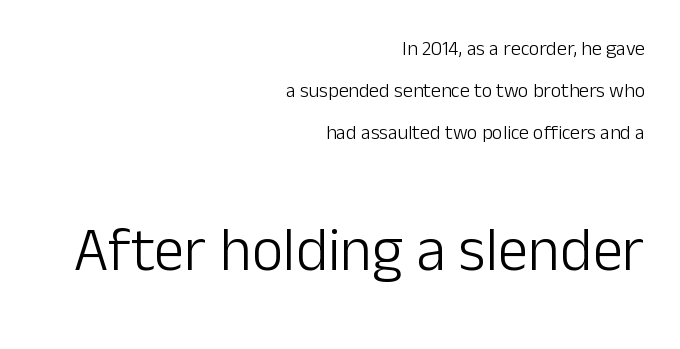
{"serif": "no", "italic": "no", "bold": "no", "weight": "light", "width": "normal", "stroke_contrast": "low", "x_height": "medium", "monospaced": "no", "underline": "no", "align": "right", "line_spacing": "loose", "line_spacing_ratio": 2.11, "letter_spacing": "normal", "letter_spacing_em": 0.0, "larger_block": "second", "size_ratio": 3.05, "glyph_px": 61}
